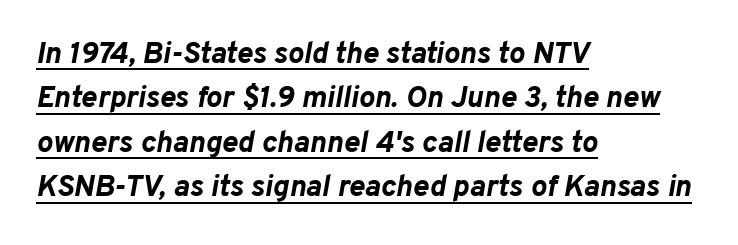
The image shows 30 px bold type, italic (leaning right); set left-aligned, normal line spacing (1.48x), normal letter spacing, underlined; low stroke contrast and a medium x-height.
